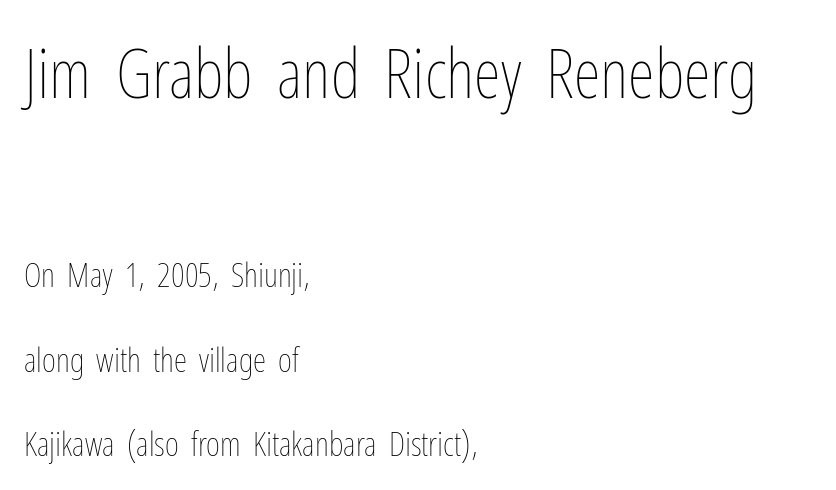
Q: Is the text bold? A: No.
Q: Is the text italic (slanted)? A: No, it is upright.
Q: Is the text underlined? A: No.
Q: How is the paragraph aligned? A: Left-aligned.
Q: Is the spacing between letters normal or unusually wide? A: Normal.
Q: Is the spacing between lines tight, normal or loose? A: Loose.
Q: Which block of text is set in a larger size, the first (top) or the second (bottom)? A: The first (top) one.
Q: Width (condensed, normal, or wide)? A: Condensed.
Q: Stroke contrast? A: Low.
Q: x-height? A: Medium.
Q: Monospaced? A: No.
